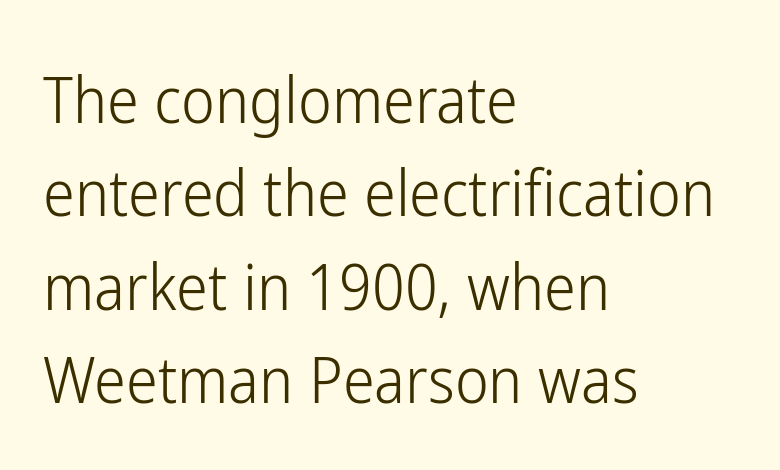
Q: Is the text bold? A: No.
Q: Is the text italic (slanted)? A: No, it is upright.
Q: Is the typeface a serif or a sans-serif typeface? A: Sans-serif.
Q: Is the text underlined? A: No.
Q: How is the paragraph aligned? A: Left-aligned.
Q: Is the spacing between letters normal or unusually wide? A: Normal.
Q: Is the spacing between lines tight, normal or loose? A: Normal.
Q: Width (condensed, normal, or wide)? A: Condensed.
Q: Stroke contrast? A: Low.
Q: x-height? A: Medium.
Q: Monospaced? A: No.
